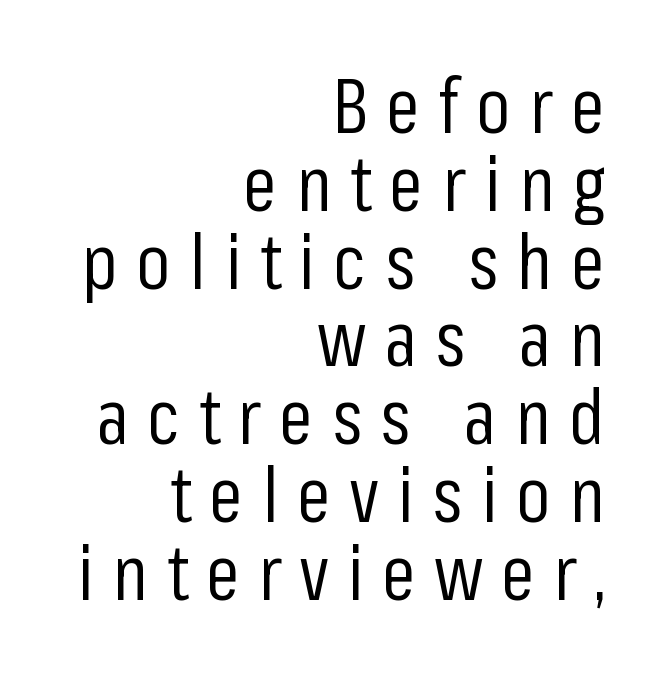
The image shows 77 px regular-weight, condensed sans-serif type, upright; set right-aligned, tight line spacing (1.01x), unusually wide letter spacing (+0.24 em), not underlined; low stroke contrast and a medium x-height.
